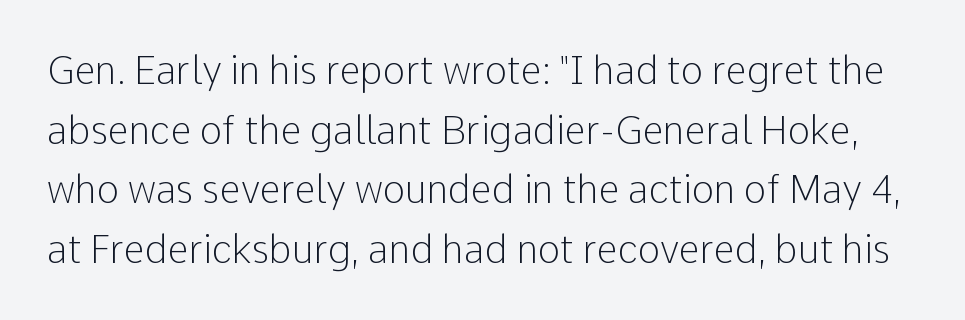
{"serif": "no", "italic": "no", "bold": "no", "weight": "light", "width": "normal", "stroke_contrast": "low", "x_height": "medium", "monospaced": "no", "underline": "no", "line_spacing": "normal", "line_spacing_ratio": 1.57, "letter_spacing": "normal", "letter_spacing_em": 0.0, "glyph_px": 38}
